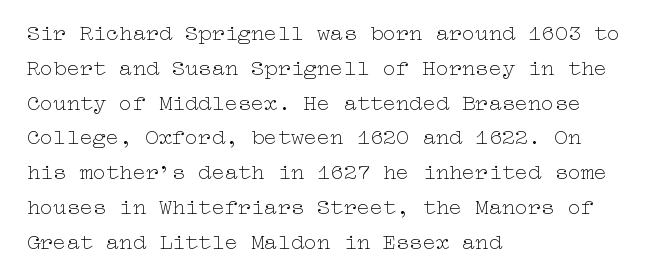
{"italic": "no", "bold": "no", "underline": "no", "align": "left", "line_spacing": "normal", "line_spacing_ratio": 1.58, "letter_spacing": "normal", "letter_spacing_em": 0.0, "glyph_px": 22}
